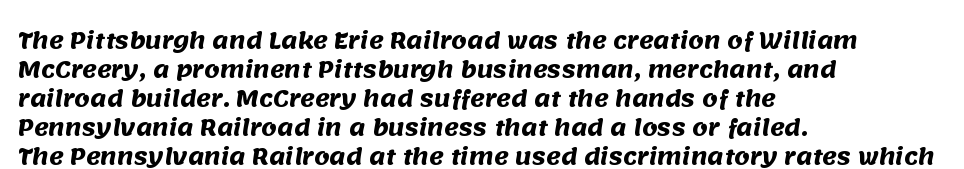
The image shows 22 px bold type; set left-aligned, normal line spacing (1.32x), normal letter spacing, not underlined.
